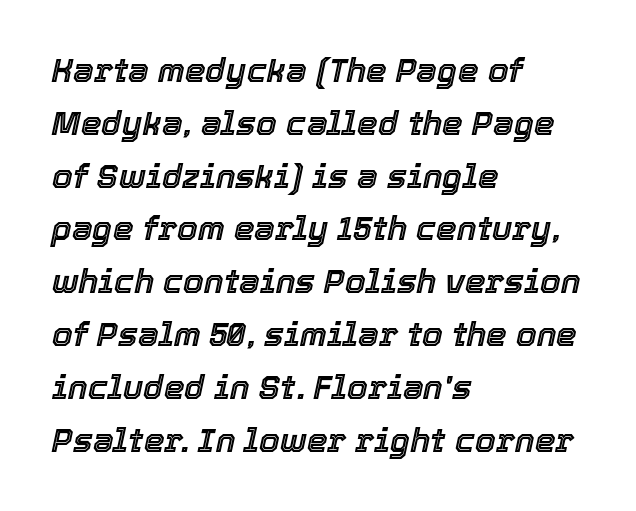
{"italic": "yes", "lean": "right", "slant_degrees": 12, "width": "normal", "x_height": "medium", "monospaced": "no", "underline": "no", "align": "left", "line_spacing": "normal", "line_spacing_ratio": 1.6, "letter_spacing": "normal", "letter_spacing_em": 0.0, "glyph_px": 33}
